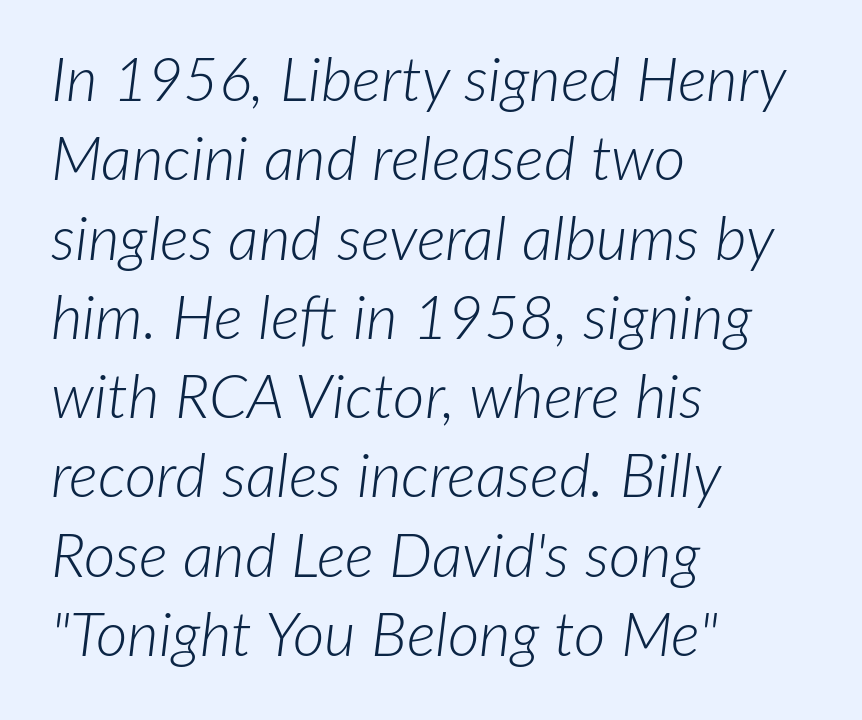
Compared with a typical body face, this is equally light or lighter still. Each letter keeps its own natural width here, so spacing adapts to shape. The tracking reads as untouched default to a designer's eye. The glyphs look as if they've been sheared to an angle.
